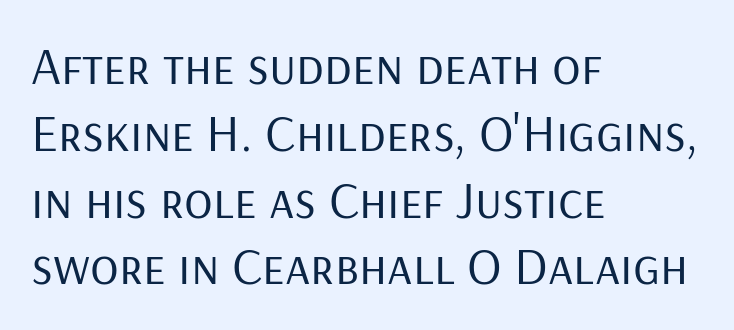
The image shows 53 px regular-weight sans-serif type, upright; set left-aligned, normal line spacing (1.26x), normal letter spacing, not underlined; low stroke contrast and a medium x-height.
